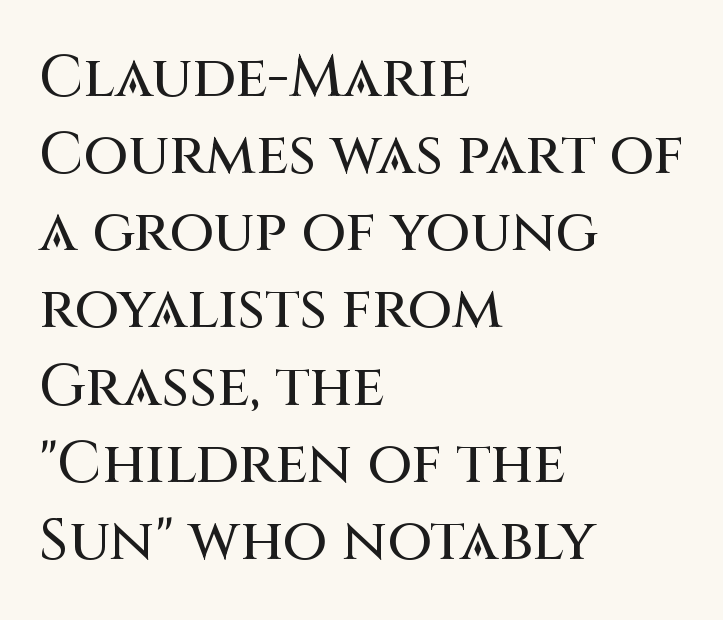
{"serif": "no", "italic": "no", "width": "normal", "stroke_contrast": "medium", "x_height": "large", "monospaced": "no", "underline": "no", "align": "left", "line_spacing": "normal", "line_spacing_ratio": 1.33, "letter_spacing": "normal", "letter_spacing_em": 0.0, "glyph_px": 58}
